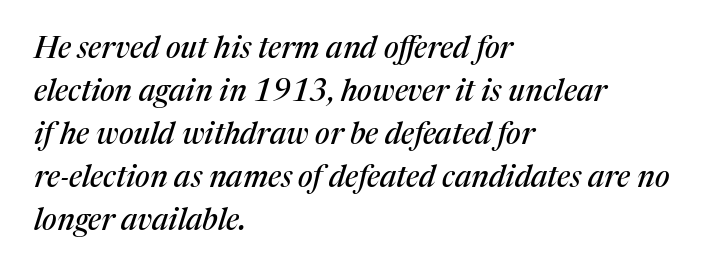
The image shows 30 px serif type, italic (leaning right); set left-aligned, normal line spacing (1.43x), normal letter spacing, not underlined; medium stroke contrast and a medium x-height.
